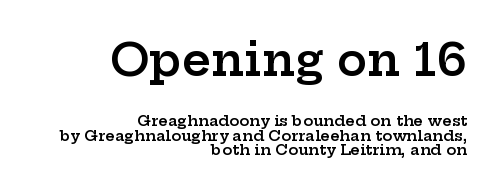
In this sample the first text group is rendered at the bigger scale. This sample has the flowing, uneven cadence of proportional lettering. Only glyphs here, with clear space below each row. Very little white space separates one row of letters from the next. Unlike italic type, these characters show no tilt at all.
